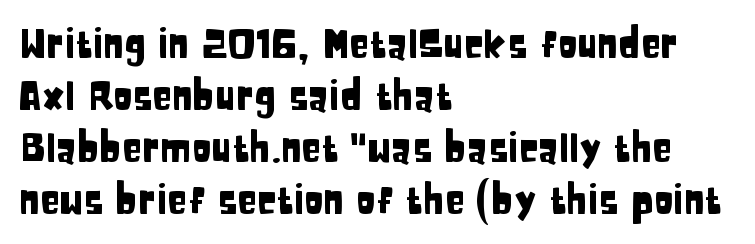
The image shows 40 px condensed sans-serif type, upright; set left-aligned, normal line spacing (1.3x), normal letter spacing, not underlined; low stroke contrast and a large x-height.
